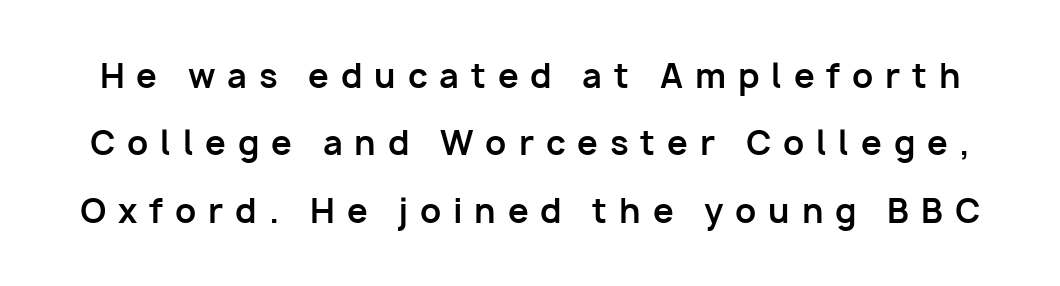
Tracking here is generous; glyphs stand well apart from one another. Varying glyph widths throughout — classic text-font behaviour. No feet cap the strokes, marking this as sans-serif type. Notice the wide empty band between every row — that's loose leading. Every stem runs plumb, perpendicular to the baseline.
